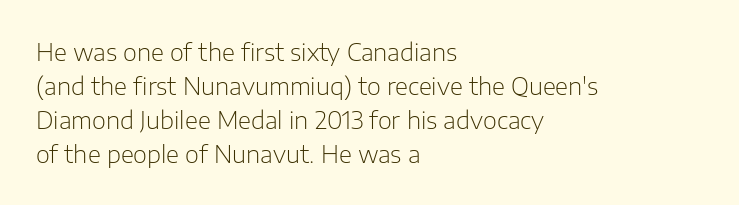
Q: Is the text bold? A: No.
Q: Is the text italic (slanted)? A: No, it is upright.
Q: Is the text underlined? A: No.
Q: How is the paragraph aligned? A: Left-aligned.
Q: Is the spacing between letters normal or unusually wide? A: Normal.
Q: Is the spacing between lines tight, normal or loose? A: Normal.
